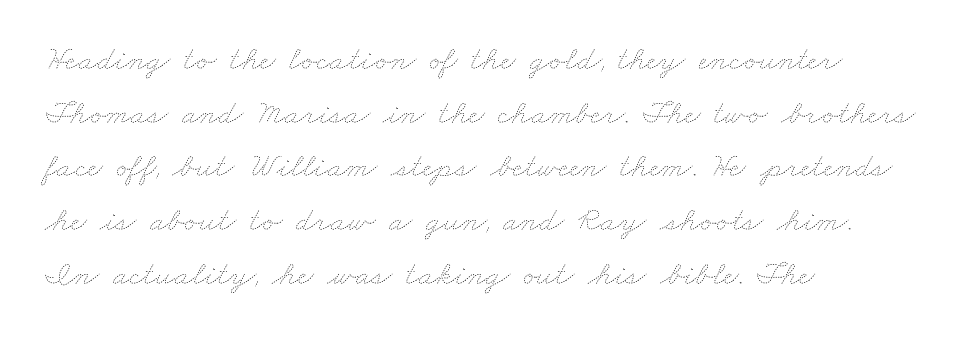
Students, note that the glyphs here touch the page at normal intervals. The baseline area is clear. Varying glyph widths throughout — classic text-font behaviour. Horizontally, the lines are justified to the leading edge only. Baseline-to-baseline distance is the conventional proportion of letter height. Compared with a typical body face, this is equally light or lighter still.
